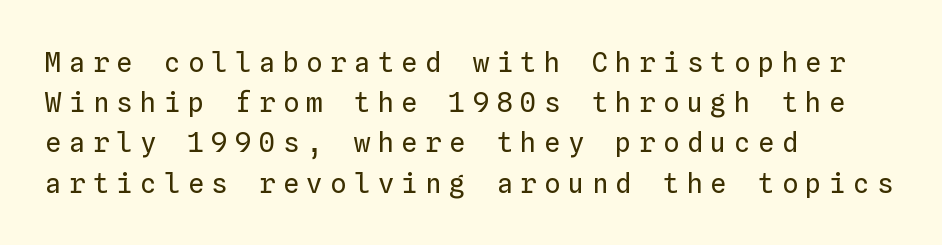
{"italic": "no", "bold": "no", "underline": "no", "align": "left", "line_spacing": "normal", "line_spacing_ratio": 1.49, "letter_spacing": "wide", "letter_spacing_em": 0.28, "glyph_px": 27}
